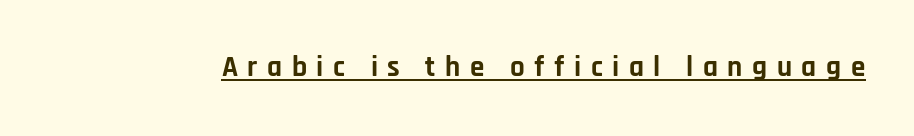
Q: Is the text bold? A: Yes.
Q: Is the text italic (slanted)? A: No, it is upright.
Q: Is the typeface a serif or a sans-serif typeface? A: Sans-serif.
Q: Is the text underlined? A: Yes.
Q: Is the spacing between letters normal or unusually wide? A: Unusually wide.
Q: Width (condensed, normal, or wide)? A: Normal.
Q: Stroke contrast? A: Low.
Q: x-height? A: Large.
Q: Monospaced? A: No.
